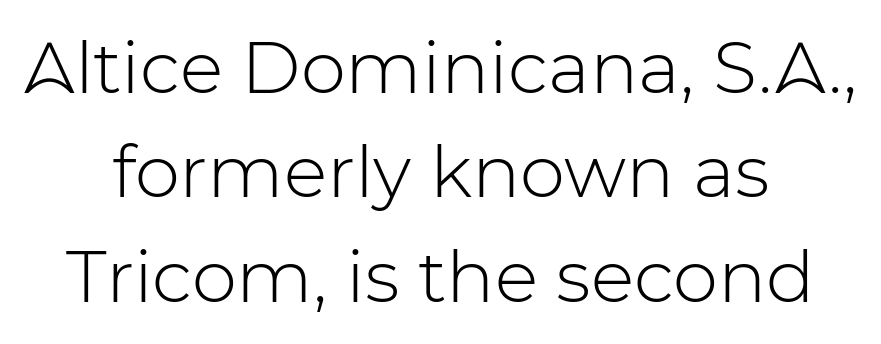
The horizontal fit of the characters is conventional and even. Does the type have serifs? No, each stem ends abruptly. The paragraph has two soft edges and a firm central axis. No letter is thick-stroked: the sample isn't bold. Quick note: underline off.
